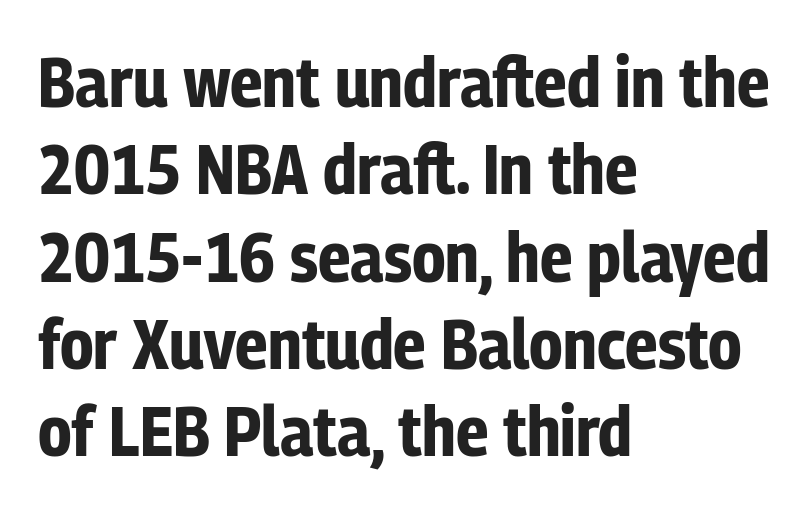
{"serif": "no", "italic": "no", "bold": "yes", "weight": "bold", "width": "condensed", "stroke_contrast": "low", "x_height": "medium", "monospaced": "no", "underline": "no", "align": "left", "line_spacing_ratio": 1.23, "letter_spacing": "normal", "letter_spacing_em": 0.0, "glyph_px": 71}
